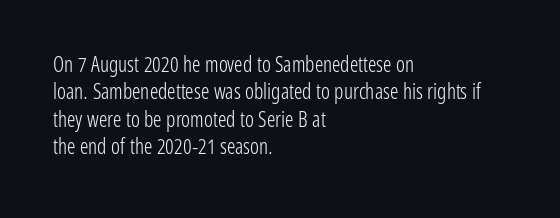
Q: Is the text bold? A: No.
Q: Is the text italic (slanted)? A: No, it is upright.
Q: Is the text underlined? A: No.
Q: How is the paragraph aligned? A: Left-aligned.
Q: Is the spacing between letters normal or unusually wide? A: Normal.
Q: Is the spacing between lines tight, normal or loose? A: Normal.
